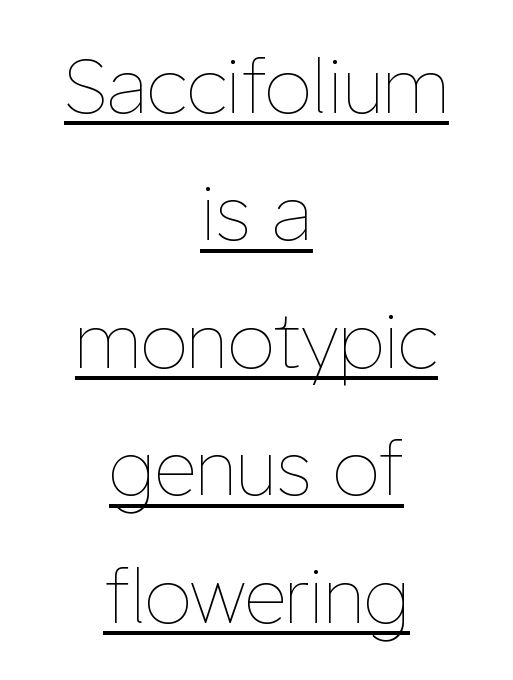
Q: Is the text bold? A: No.
Q: Is the text italic (slanted)? A: No, it is upright.
Q: Is the text underlined? A: Yes.
Q: How is the paragraph aligned? A: Centered.
Q: Is the spacing between letters normal or unusually wide? A: Normal.
Q: Is the spacing between lines tight, normal or loose? A: Normal.
Q: Width (condensed, normal, or wide)? A: Normal.
Q: Stroke contrast? A: Low.
Q: x-height? A: Medium.
Q: Monospaced? A: No.
